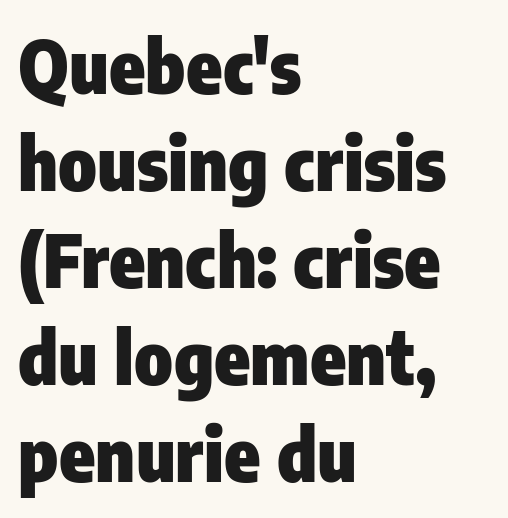
The image shows 73 px heavy, condensed sans-serif type, upright; set left-aligned, normal line spacing (1.33x), normal letter spacing, not underlined; low stroke contrast and a medium x-height.
